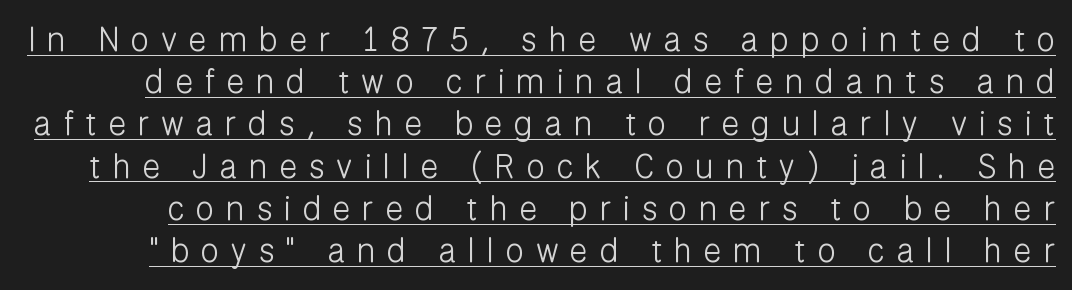
The image shows 33 px light sans-serif type, upright; set normal line spacing (1.28x), unusually wide letter spacing (+0.36 em), underlined; low stroke contrast and a medium x-height.
